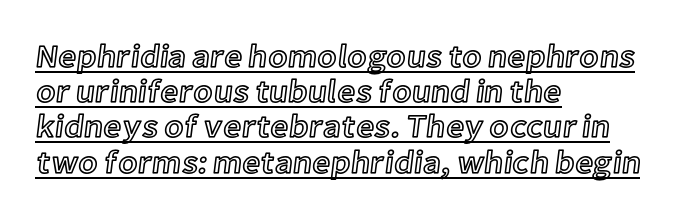
Q: Is the text italic (slanted)? A: Yes.
Q: Is the text underlined? A: Yes.
Q: How is the paragraph aligned? A: Left-aligned.
Q: Is the spacing between letters normal or unusually wide? A: Normal.
Q: Is the spacing between lines tight, normal or loose? A: Tight.
Q: Width (condensed, normal, or wide)? A: Normal.
Q: x-height? A: Medium.
Q: Monospaced? A: No.
